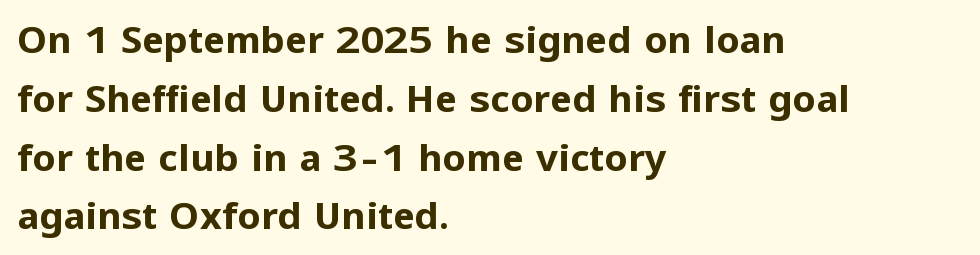
{"serif": "no", "italic": "no", "bold": "yes", "weight": "bold", "width": "normal", "stroke_contrast": "low", "x_height": "medium", "monospaced": "no", "underline": "no", "align": "left", "line_spacing": "normal", "line_spacing_ratio": 1.59, "letter_spacing": "normal", "letter_spacing_em": 0.0, "glyph_px": 37}
